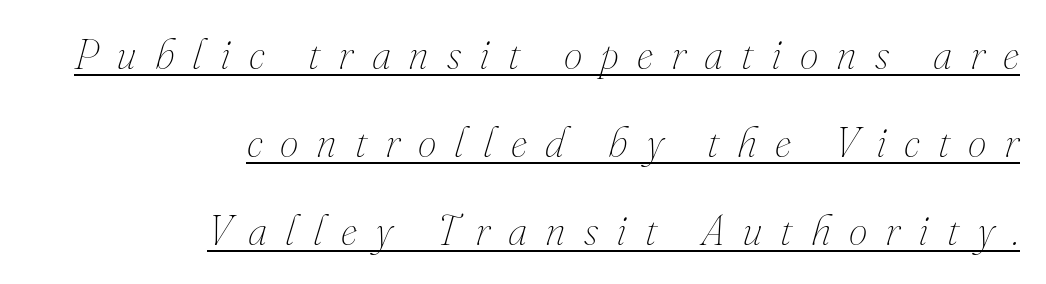
{"italic": "yes", "lean": "right", "slant_degrees": 16, "bold": "no", "weight": "thin", "width": "normal", "stroke_contrast": "medium", "x_height": "small", "monospaced": "no", "underline": "yes", "align": "right", "line_spacing": "loose", "line_spacing_ratio": 2.1, "letter_spacing": "wide", "letter_spacing_em": 0.43, "glyph_px": 42}
